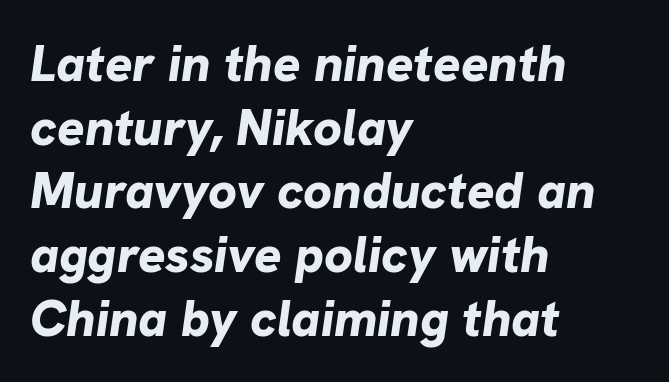
The image shows 51 px bold type, italic (leaning right); set left-aligned, normal line spacing (1.25x), normal letter spacing, not underlined; low stroke contrast and a medium x-height.
